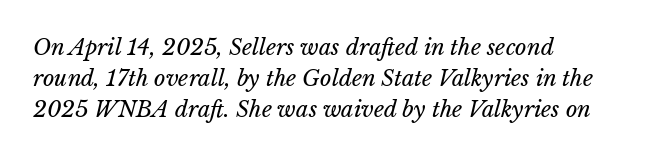
{"italic": "yes", "lean": "right", "slant_degrees": 15, "bold": "no", "underline": "no", "align": "left", "line_spacing": "normal", "line_spacing_ratio": 1.41, "letter_spacing": "normal", "letter_spacing_em": 0.0, "glyph_px": 22}
